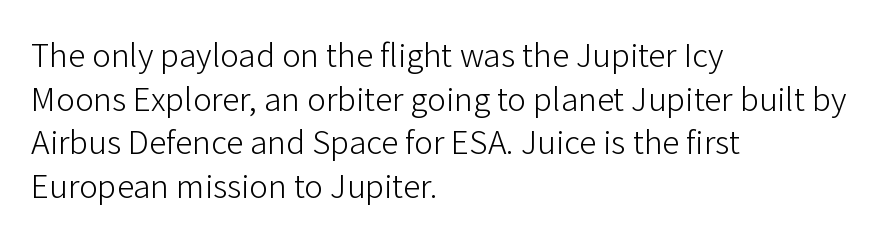
The typeface has the unassuming heft of standard copy or less. Caption: standard tracking, unaltered. A typesetter would label this face a sans. The letters stand upright; this is a roman face.
